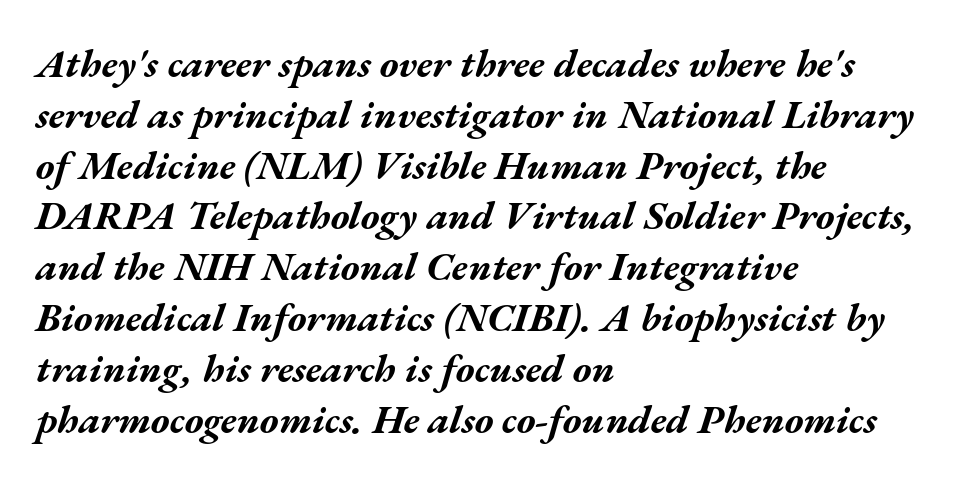
The image shows 40 px bold, wide type, italic (leaning right); set left-aligned, normal line spacing (1.27x), normal letter spacing, not underlined; medium stroke contrast and a medium x-height.
